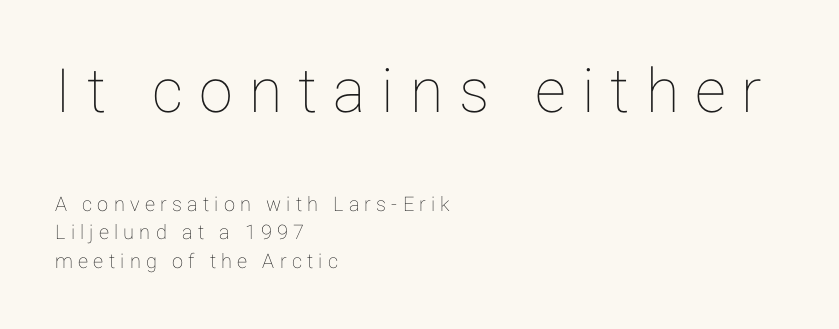
The image shows 61 px text type, upright; set left-aligned, normal line spacing (1.44x), unusually wide letter spacing (+0.26 em), not underlined; the first (top) block is 3.05x larger; low stroke contrast and a medium x-height.
